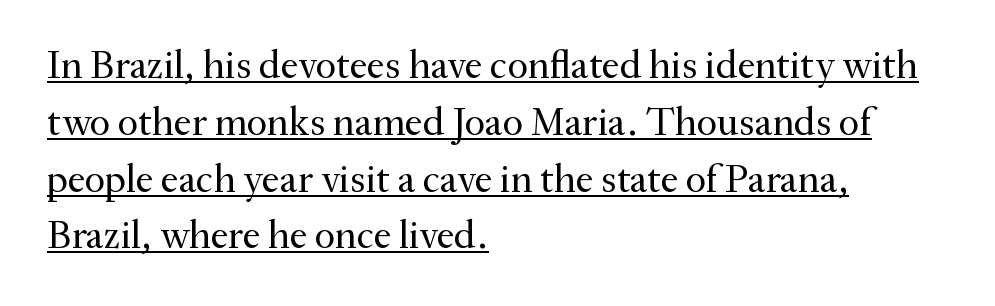
{"serif": "yes", "italic": "no", "bold": "no", "weight": "regular", "width": "normal", "stroke_contrast": "medium", "x_height": "small", "monospaced": "no", "underline": "yes", "align": "left", "line_spacing": "normal", "line_spacing_ratio": 1.42, "letter_spacing": "normal", "letter_spacing_em": 0.0, "glyph_px": 40}
